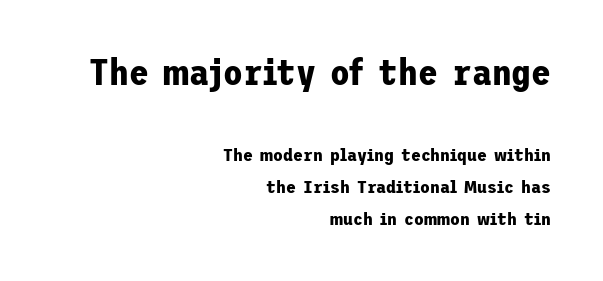
This is sans-serif lettering, the kind often seen on screens and signage. Strokes here are thick enough to call this a true bold. The axis of the letterforms is exactly vertical. How are the letters spaced? Ordinarily, with no added tracking.
